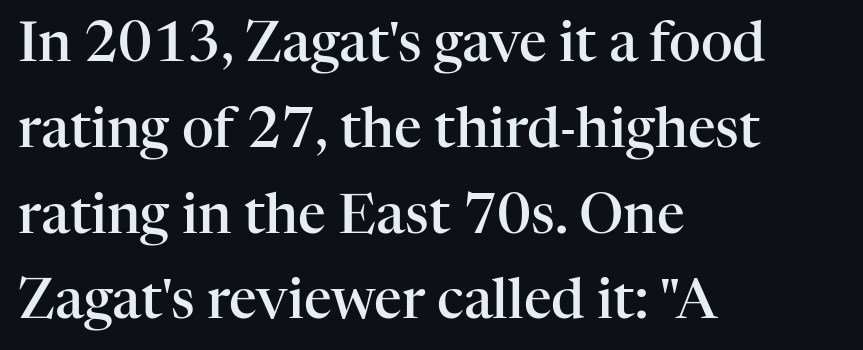
Are there feet on the stems? There are — it's a serif. You could call the tracking neutral — neither tight nor loose. Which margin do the lines hug? The left one — the right edge is uneven. Typesetter's note: demi weight, one step under bold.
